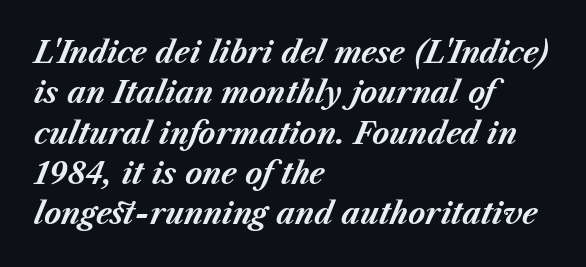
Quick note: italic. Here the glyphs are tracked normally, forming tight word shapes. Every row of glyphs begins at an identical x-position on the left. Notice how thick the strokes are: this is what a full bold looks like. Think of a printed novel: that variable character pitch is what you see here.
